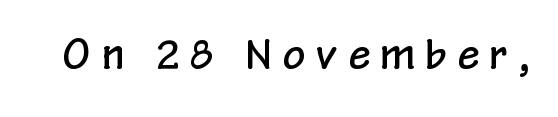
{"serif": "no", "italic": "no", "width": "condensed", "stroke_contrast": "low", "x_height": "medium", "monospaced": "no", "underline": "no", "letter_spacing": "wide", "letter_spacing_em": 0.29, "glyph_px": 39}
